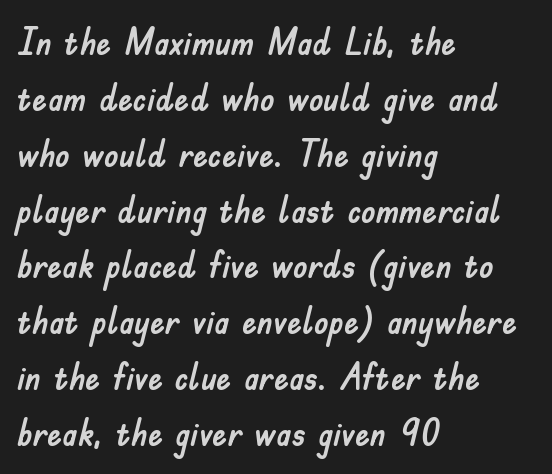
Varying glyph widths throughout — classic text-font behaviour. Serifs: no, the terminals of the letterforms are clean. Layout note: lines flush left. Quick note: underline off. Is the letter spacing exaggerated? No — it looks like the ordinary default.
